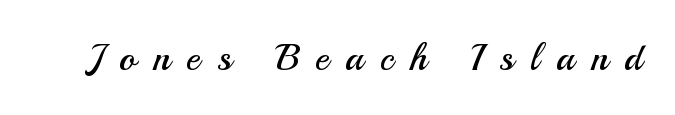
The image shows 38 px regular-weight sans-serif type; set unusually wide letter spacing (+0.44 em), not underlined; medium stroke contrast and a small x-height.
